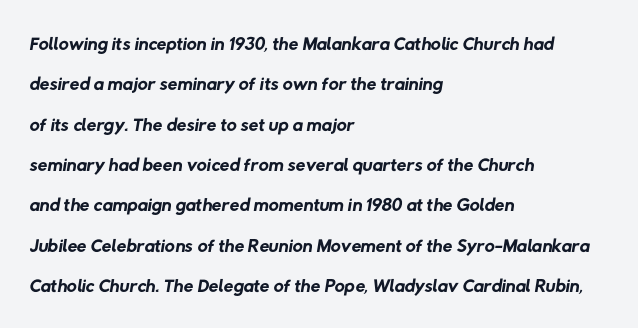
The image shows 28 px regular-weight sans-serif type; set left-aligned, normal line spacing (1.44x), normal letter spacing, not underlined; low stroke contrast and a medium x-height.
